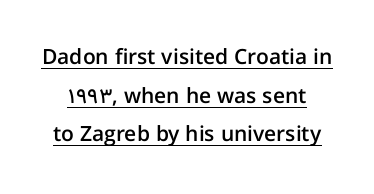
Q: Is the text bold? A: Semi-bold.
Q: Is the text italic (slanted)? A: No, it is upright.
Q: Is the text underlined? A: Yes.
Q: Is the spacing between letters normal or unusually wide? A: Normal.
